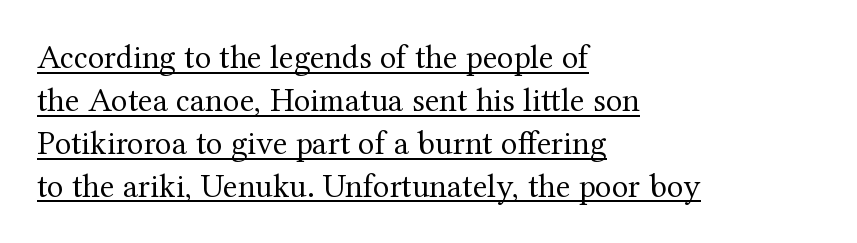
The image shows 34 px regular-weight serif type, upright; set left-aligned, normal line spacing (1.26x), normal letter spacing, underlined; medium stroke contrast and a medium x-height.
